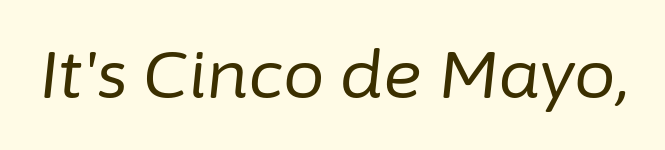
These lines are rendered in a variable-pitch font. Heft: none added — not bold. Posture: slanted. You could call the tracking neutral — neither tight nor loose. Plain, unruled lines of type.
